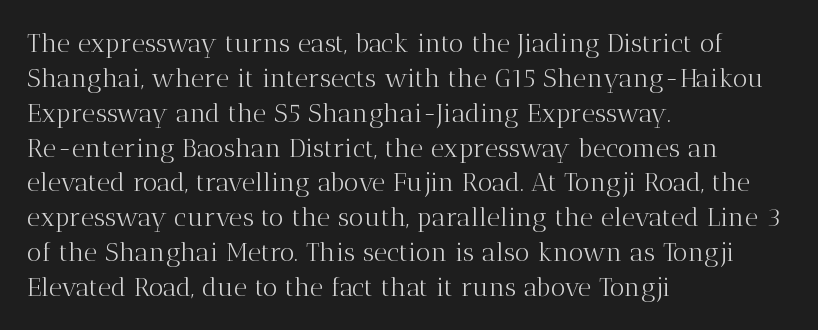
{"italic": "no", "bold": "no", "underline": "no", "align": "left", "line_spacing": "normal", "line_spacing_ratio": 1.34, "letter_spacing": "normal", "letter_spacing_em": 0.0, "glyph_px": 26}
